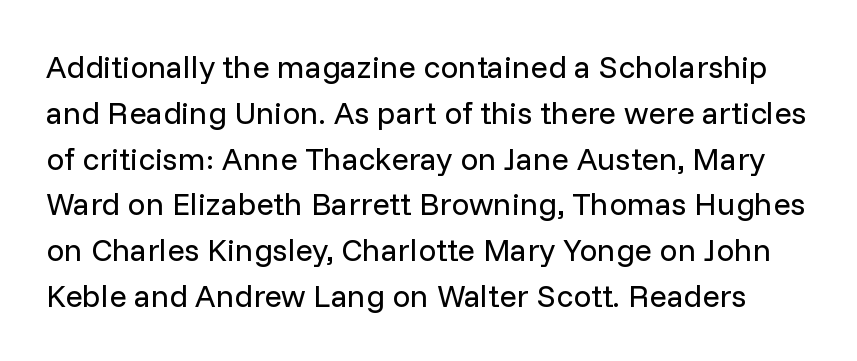
This sample uses plain, unmodified letter spacing. The lettering holds an erect, upright posture throughout. Weight: not bold — regular or lighter. The passage shown is not underscored anywhere.
